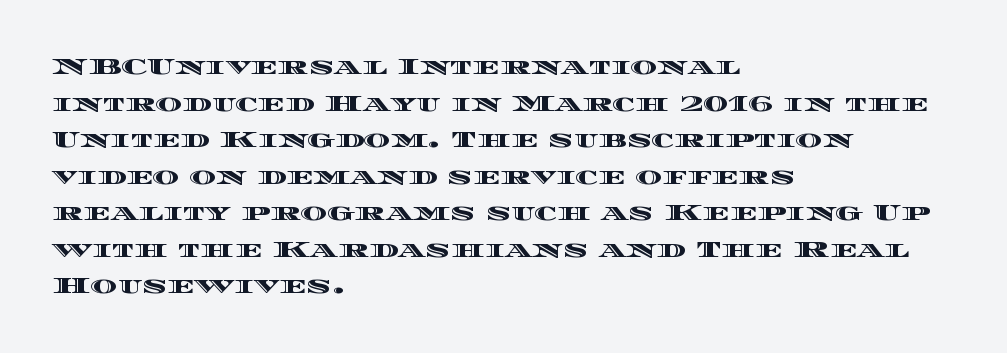
Rendered with straight, roman letterforms. Notice how the passage keeps a crisp vertical edge on the left only. A typesetter would call this leading conventional body-copy spacing. Is the letter spacing exaggerated? No — it looks like the ordinary default.
